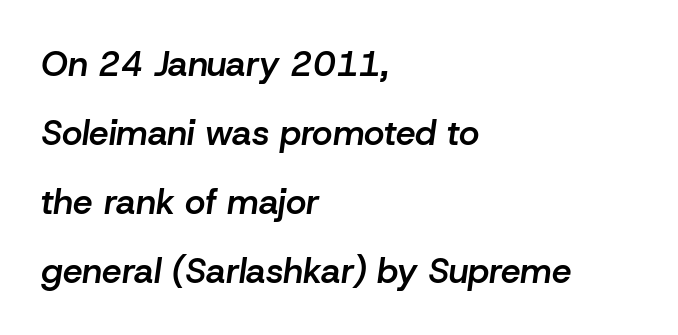
Q: Is the text bold? A: Semi-bold.
Q: Is the text italic (slanted)? A: Yes, it leans right by about 8 degrees.
Q: Is the text underlined? A: No.
Q: How is the paragraph aligned? A: Left-aligned.
Q: Is the spacing between letters normal or unusually wide? A: Normal.
Q: Is the spacing between lines tight, normal or loose? A: Loose.
Q: Width (condensed, normal, or wide)? A: Normal.
Q: Stroke contrast? A: Low.
Q: x-height? A: Medium.
Q: Monospaced? A: No.
